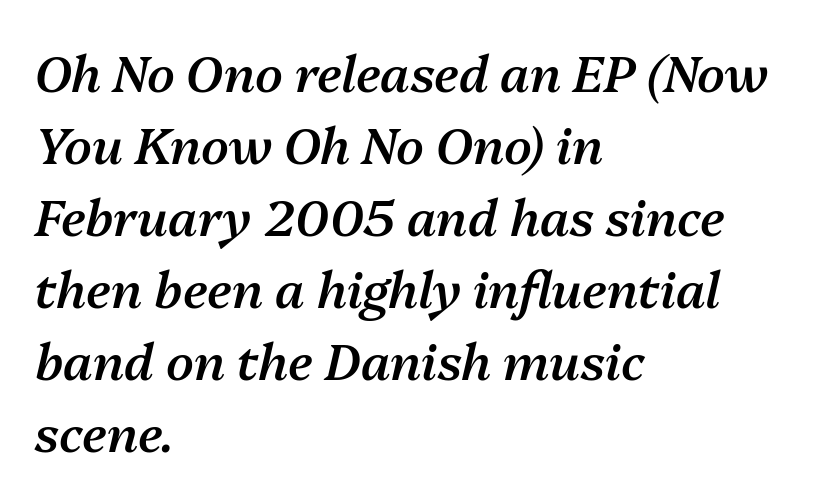
The image shows 50 px semibold type, italic (leaning right); set left-aligned, normal line spacing (1.44x), normal letter spacing, not underlined; medium stroke contrast and a medium x-height.
